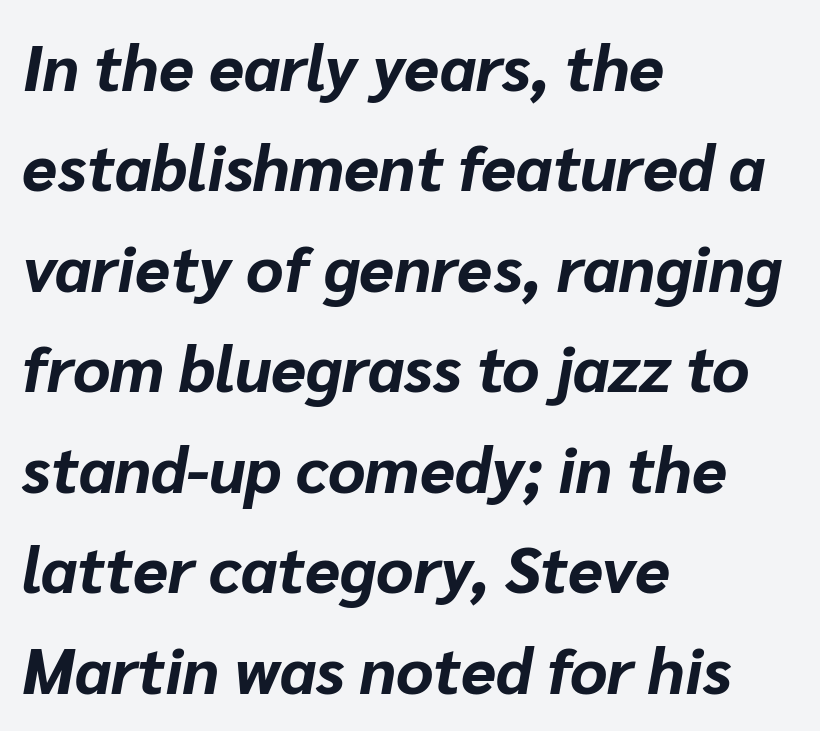
Q: Is the text bold? A: Yes.
Q: Is the text italic (slanted)? A: Yes, it leans right by about 10 degrees.
Q: Is the text underlined? A: No.
Q: How is the paragraph aligned? A: Left-aligned.
Q: Is the spacing between letters normal or unusually wide? A: Normal.
Q: Is the spacing between lines tight, normal or loose? A: Normal.
Q: Width (condensed, normal, or wide)? A: Normal.
Q: Stroke contrast? A: Low.
Q: x-height? A: Medium.
Q: Monospaced? A: No.
